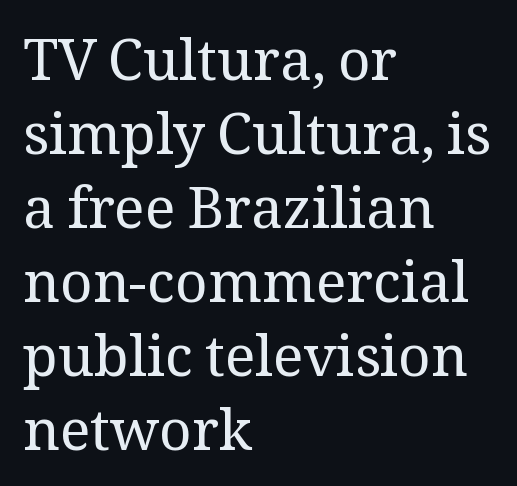
A typesetter would call this proportional, since set widths differ per character. Nobody drew a line under any word here. This sample is left-justified, so line endings fall wherever the words run out. A normal amount of white space separates one row of letters from the next.
